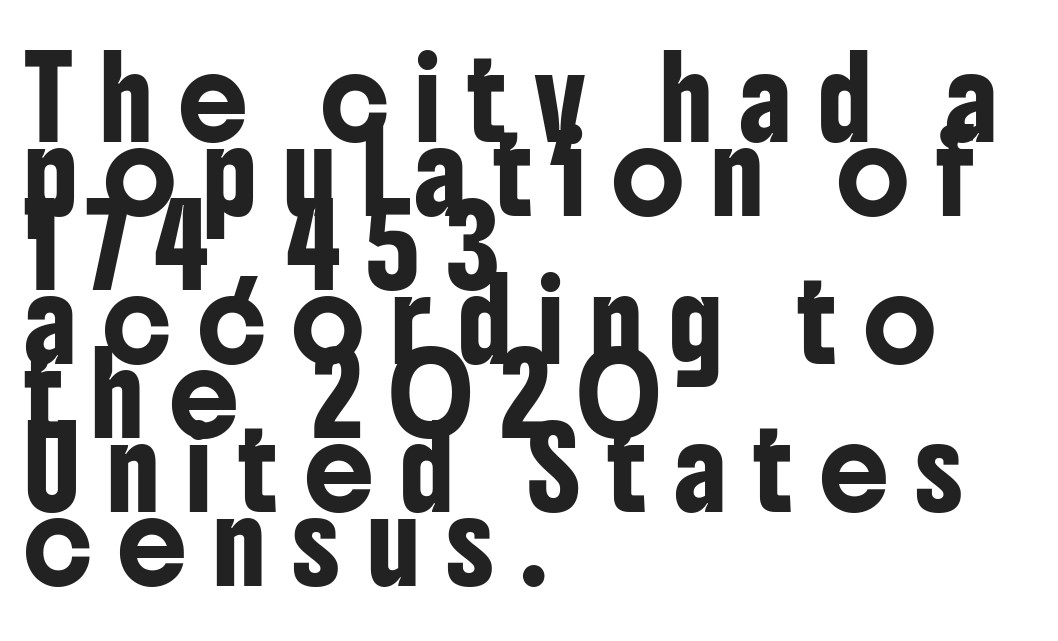
Q: Is the text italic (slanted)? A: No, it is upright.
Q: Is the typeface a serif or a sans-serif typeface? A: Sans-serif.
Q: Is the text underlined? A: No.
Q: How is the paragraph aligned? A: Left-aligned.
Q: Is the spacing between letters normal or unusually wide? A: Unusually wide.
Q: Is the spacing between lines tight, normal or loose? A: Tight.
Q: Width (condensed, normal, or wide)? A: Condensed.
Q: Stroke contrast? A: Low.
Q: x-height? A: Medium.
Q: Monospaced? A: No.
